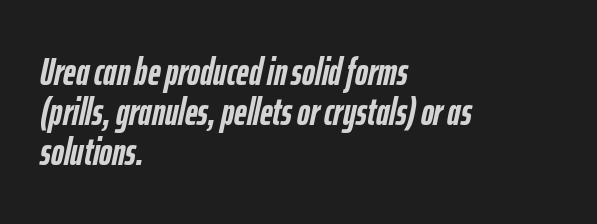
The image shows 39 px semibold, condensed type, italic (leaning right); set left-aligned, tight line spacing (1.03x), normal letter spacing, not underlined; low stroke contrast and a medium x-height.
